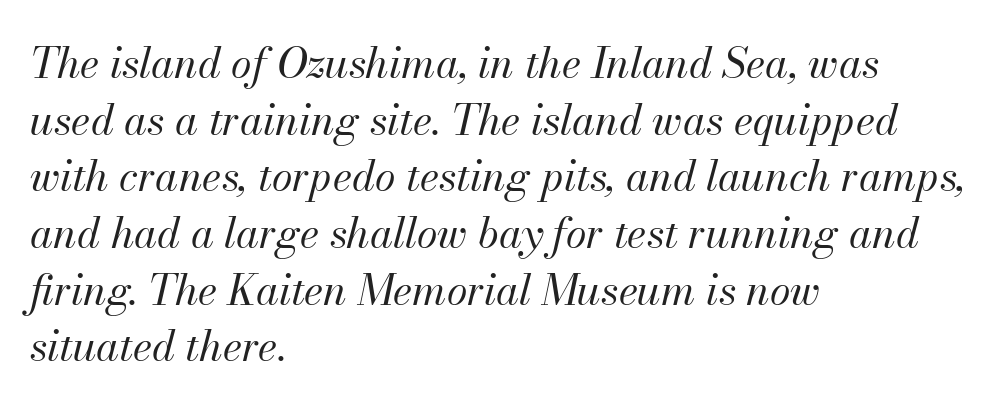
{"italic": "yes", "lean": "right", "slant_degrees": 13, "bold": "no", "weight": "regular", "width": "normal", "stroke_contrast": "medium", "x_height": "small", "monospaced": "no", "underline": "no", "align": "left", "line_spacing": "normal", "line_spacing_ratio": 1.35, "letter_spacing": "normal", "letter_spacing_em": 0.0, "glyph_px": 42}
